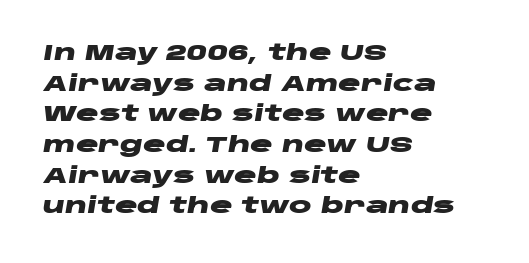
The image shows 21 px bold type, italic (leaning right); set left-aligned, normal line spacing (1.46x), normal letter spacing, not underlined.
